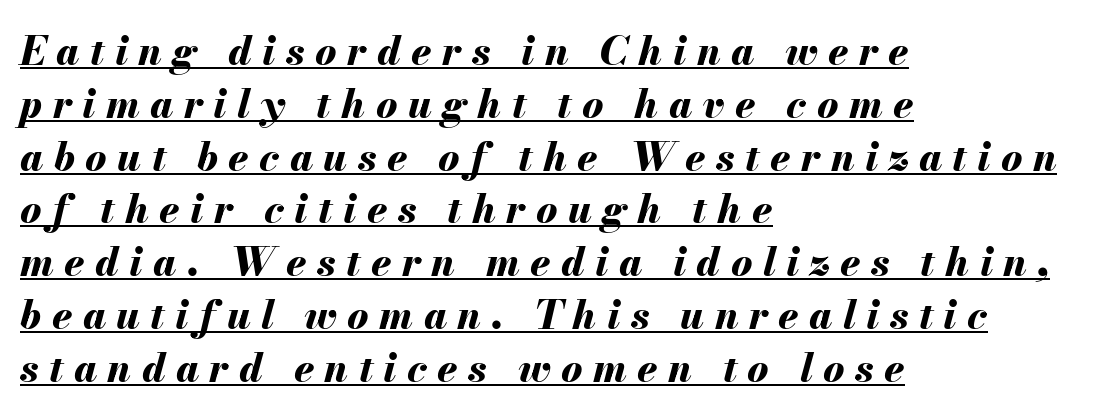
There is plenty of visible air inserted between adjacent glyphs. This block has exactly the height ordinary leading produces. Is this a fixed-width face? No — the glyphs have proportional, varying widths. Tall strokes in this sample are angled rather than plumb.
